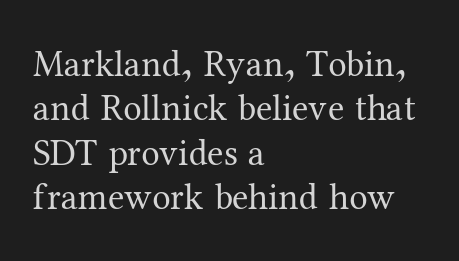
The image shows 37 px regular-weight serif type, upright; set left-aligned, line spacing 1.2x, normal letter spacing, not underlined; medium stroke contrast and a medium x-height.
